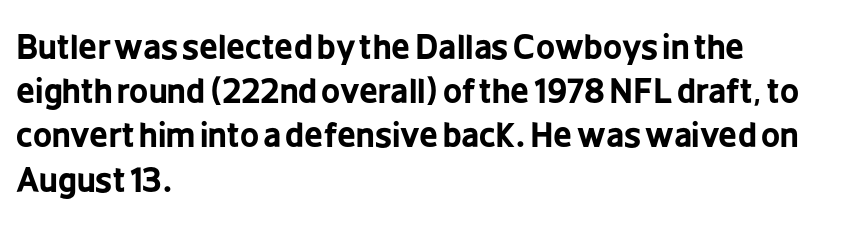
Q: Is the text bold? A: Yes.
Q: Is the text italic (slanted)? A: No, it is upright.
Q: Is the typeface a serif or a sans-serif typeface? A: Sans-serif.
Q: Is the text underlined? A: No.
Q: How is the paragraph aligned? A: Left-aligned.
Q: Is the spacing between letters normal or unusually wide? A: Normal.
Q: Is the spacing between lines tight, normal or loose? A: Normal.
Q: Width (condensed, normal, or wide)? A: Condensed.
Q: Stroke contrast? A: Low.
Q: x-height? A: Medium.
Q: Monospaced? A: No.
